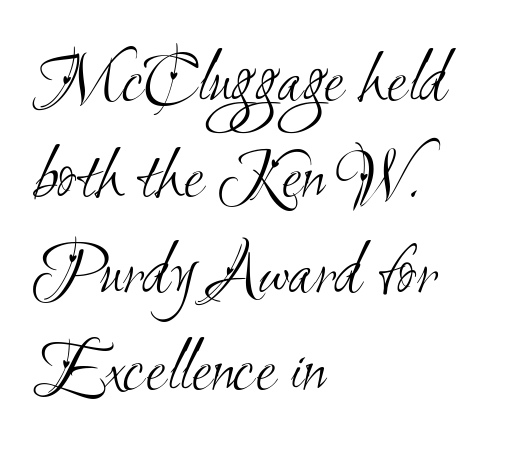
{"serif": "no", "bold": "no", "weight": "light", "width": "condensed", "stroke_contrast": "medium", "x_height": "small", "monospaced": "no", "underline": "no", "align": "left", "line_spacing": "normal", "line_spacing_ratio": 1.3, "letter_spacing": "normal", "letter_spacing_em": 0.0, "glyph_px": 74}
